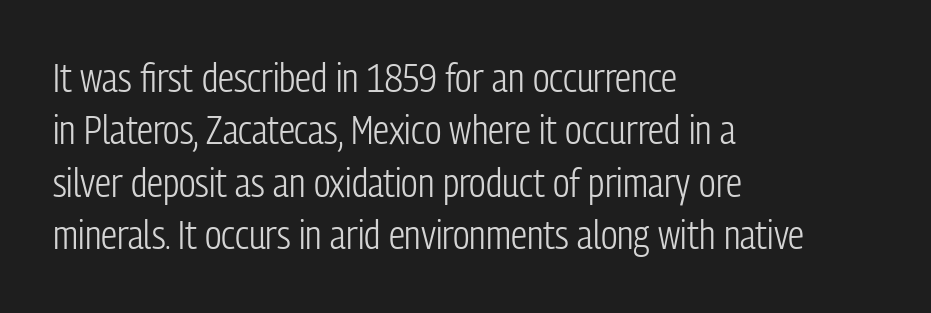
The image shows 40 px light, condensed sans-serif type, upright; set left-aligned, normal line spacing (1.31x), normal letter spacing, not underlined; low stroke contrast and a medium x-height.
